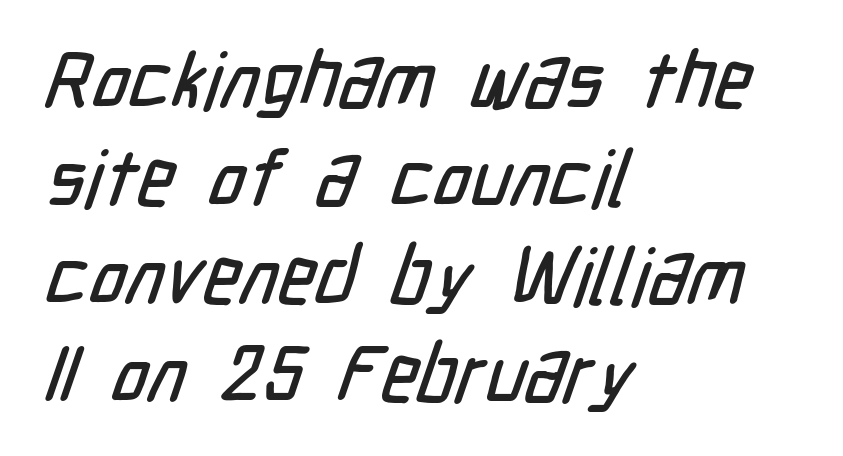
Q: Is the typeface a serif or a sans-serif typeface? A: Sans-serif.
Q: Is the text underlined? A: No.
Q: How is the paragraph aligned? A: Left-aligned.
Q: Is the spacing between letters normal or unusually wide? A: Normal.
Q: Width (condensed, normal, or wide)? A: Condensed.
Q: Stroke contrast? A: Low.
Q: x-height? A: Medium.
Q: Monospaced? A: No.
